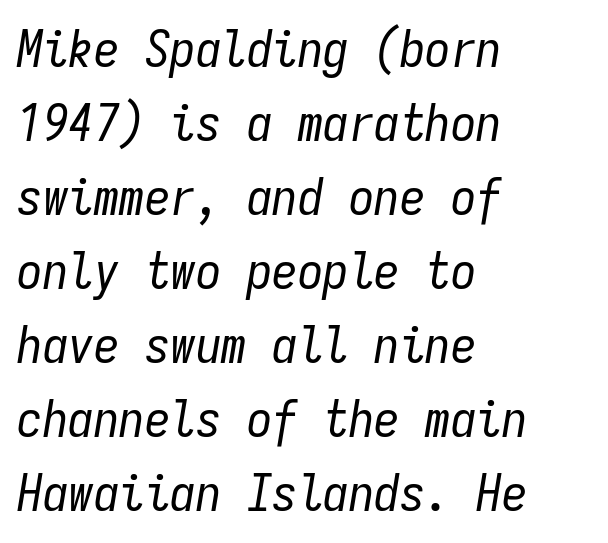
The rendering uses a moderate line-height, typical for paragraphs. This sample uses an oblique cut, with every glyph tilted off the vertical. Clear beneath every line of the passage. Spacing between characters is what you'd get straight out of the box. Where is the straight margin? On the left. Monospaced: the letters line up in strict vertical columns.
